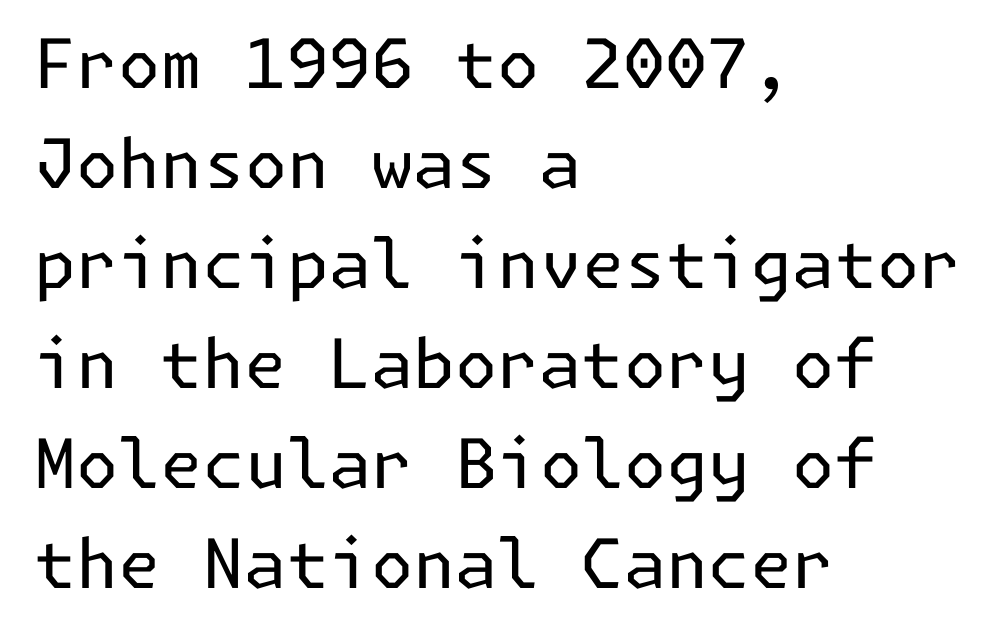
Q: Is the text bold? A: No.
Q: Is the text italic (slanted)? A: No, it is upright.
Q: Is the typeface a serif or a sans-serif typeface? A: Sans-serif.
Q: Is the text underlined? A: No.
Q: How is the paragraph aligned? A: Left-aligned.
Q: Is the spacing between letters normal or unusually wide? A: Normal.
Q: Is the spacing between lines tight, normal or loose? A: Normal.
Q: Width (condensed, normal, or wide)? A: Normal.
Q: Stroke contrast? A: Low.
Q: x-height? A: Medium.
